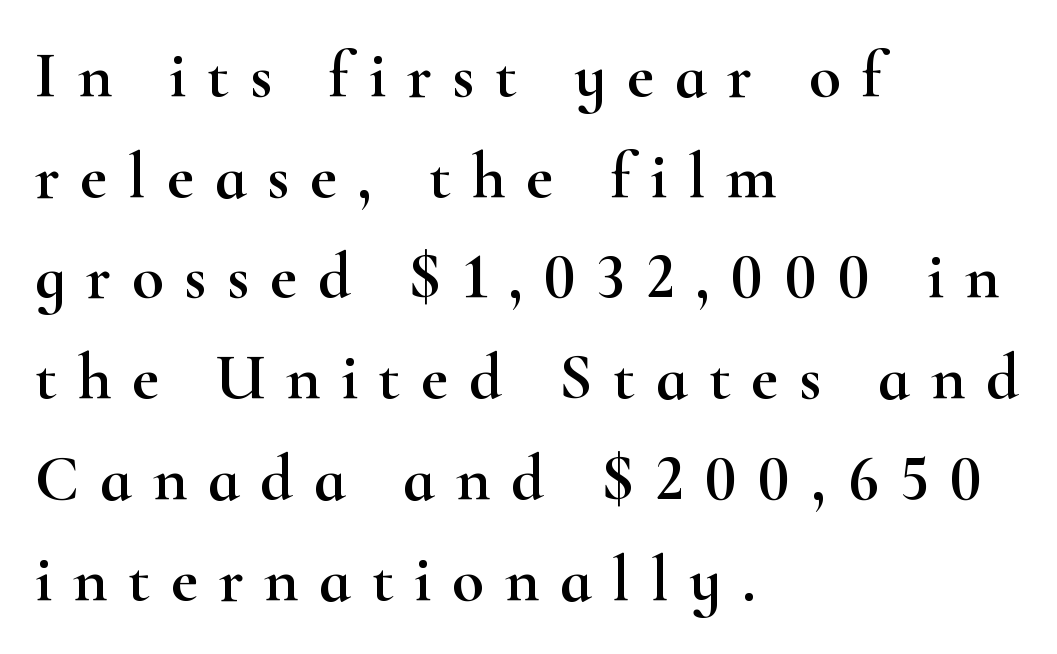
The image shows 65 px wide serif type, upright; set left-aligned, normal line spacing (1.55x), unusually wide letter spacing (+0.32 em), not underlined; high stroke contrast and a small x-height.
